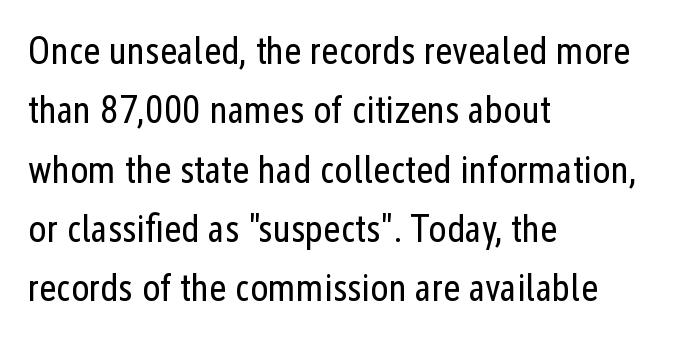
The image shows 38 px regular-weight, condensed sans-serif type, upright; set left-aligned, normal line spacing (1.56x), normal letter spacing, not underlined; low stroke contrast and a medium x-height.
